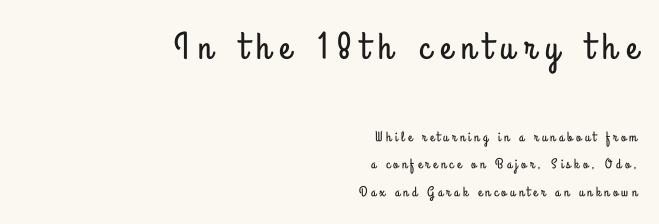
The image shows 38 px condensed sans-serif type, upright; set right-aligned, loose line spacing (1.96x), unusually wide letter spacing (+0.25 em), not underlined; the first (top) block is 2.71x larger; low stroke contrast and a small x-height.
